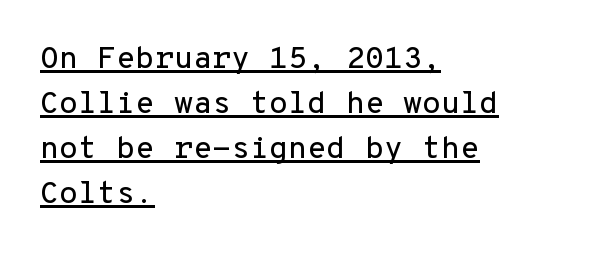
The lettering is marked with a stroke running underneath it. Do the characters align in a grid? Yes, the font is monospaced. A sans-serif font was chosen for this passage. Nothing unusual about the tracking: characters are spaced as the font intends. Teacher's note: observe the even left margin — that is flush-left alignment. What's the leading like? Ordinary, nothing unusual.
